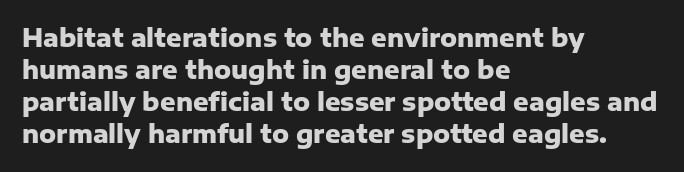
The image shows 24 px bold type, upright; set left-aligned, normal line spacing (1.34x), normal letter spacing, not underlined.
